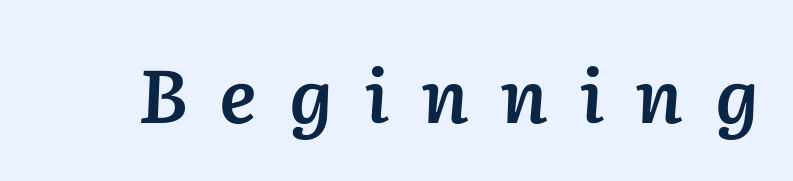
The image shows 75 px semibold type, italic (leaning right); set unusually wide letter spacing (+0.43 em), not underlined; low stroke contrast and a medium x-height.
